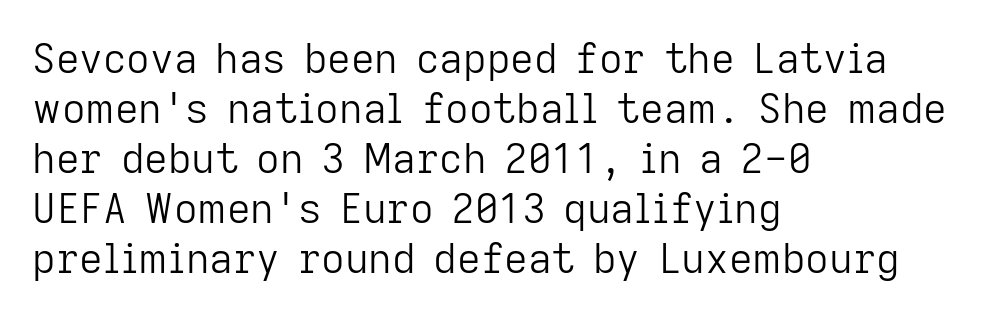
Q: Is the text bold? A: No.
Q: Is the text italic (slanted)? A: No, it is upright.
Q: Is the typeface a serif or a sans-serif typeface? A: Sans-serif.
Q: Is the text underlined? A: No.
Q: How is the paragraph aligned? A: Left-aligned.
Q: Is the spacing between letters normal or unusually wide? A: Normal.
Q: Width (condensed, normal, or wide)? A: Normal.
Q: Stroke contrast? A: Low.
Q: x-height? A: Medium.
Q: Monospaced? A: No.
